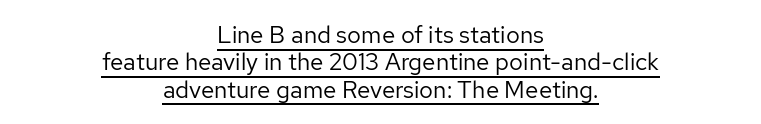
Q: Is the text bold? A: No.
Q: Is the text italic (slanted)? A: No, it is upright.
Q: Is the text underlined? A: Yes.
Q: How is the paragraph aligned? A: Centered.
Q: Is the spacing between letters normal or unusually wide? A: Normal.
Q: Is the spacing between lines tight, normal or loose? A: Tight.
